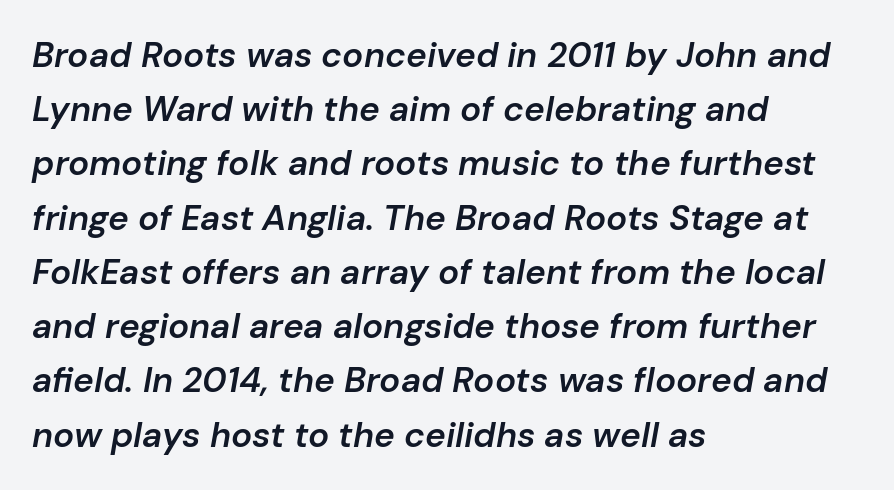
Q: Is the text bold? A: Semi-bold.
Q: Is the text italic (slanted)? A: Yes, it leans right by about 10 degrees.
Q: Is the text underlined? A: No.
Q: How is the paragraph aligned? A: Left-aligned.
Q: Is the spacing between letters normal or unusually wide? A: Normal.
Q: Is the spacing between lines tight, normal or loose? A: Normal.
Q: Width (condensed, normal, or wide)? A: Normal.
Q: Stroke contrast? A: Low.
Q: x-height? A: Medium.
Q: Monospaced? A: No.
